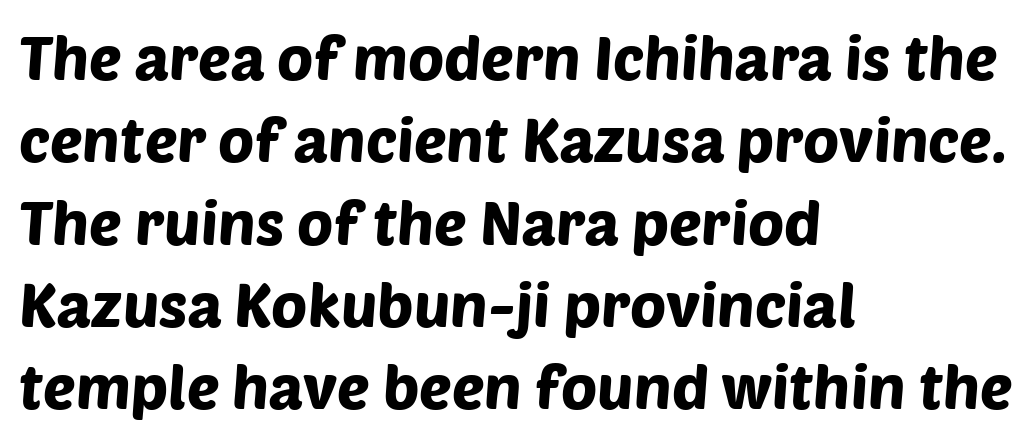
{"serif": "no", "width": "normal", "stroke_contrast": "low", "x_height": "large", "monospaced": "no", "underline": "no", "align": "left", "line_spacing": "normal", "line_spacing_ratio": 1.35, "letter_spacing": "normal", "letter_spacing_em": 0.0, "glyph_px": 61}
